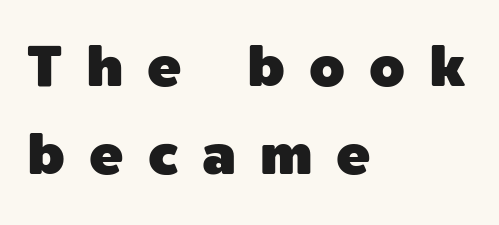
The image shows 57 px sans-serif type, upright; set left-aligned, normal line spacing (1.55x), unusually wide letter spacing (+0.42 em), not underlined; a medium x-height.
